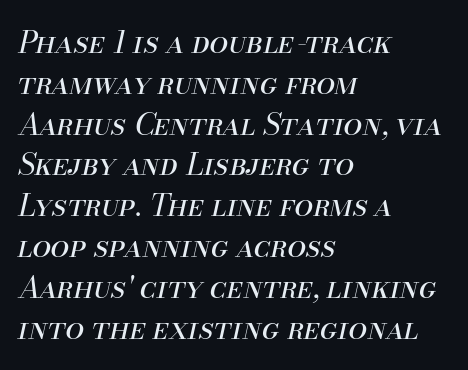
The image shows 30 px regular-weight type, italic (leaning right); set left-aligned, normal line spacing (1.36x), normal letter spacing, not underlined; medium stroke contrast and a small x-height.
